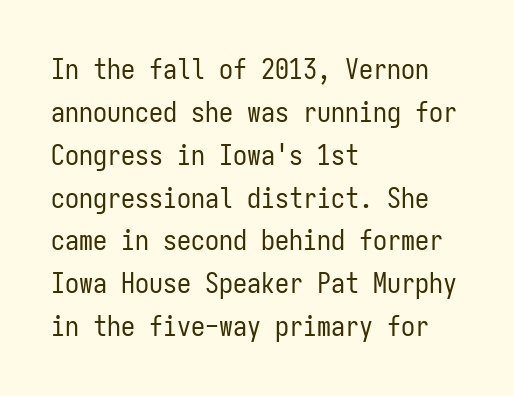
Q: Is the text bold? A: No.
Q: Is the text italic (slanted)? A: No, it is upright.
Q: Is the typeface a serif or a sans-serif typeface? A: Sans-serif.
Q: Is the text underlined? A: No.
Q: How is the paragraph aligned? A: Left-aligned.
Q: Is the spacing between letters normal or unusually wide? A: Normal.
Q: Is the spacing between lines tight, normal or loose? A: Normal.
Q: Width (condensed, normal, or wide)? A: Condensed.
Q: Stroke contrast? A: Low.
Q: x-height? A: Medium.
Q: Monospaced? A: Yes.
